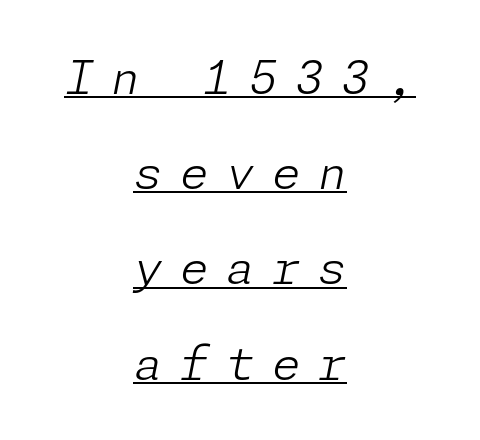
The image shows 46 px light type, italic (leaning right); set centered, loose line spacing (2.07x), unusually wide letter spacing (+0.38 em), underlined; low stroke contrast and a medium x-height.
